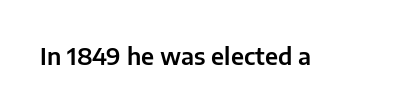
The image shows 24 px text type, upright; set normal letter spacing, not underlined.
